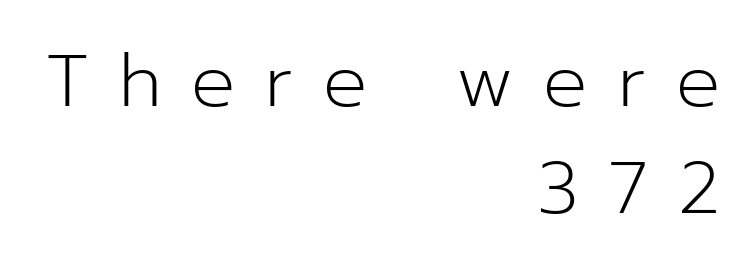
Normally led — the rows are evenly, conventionally spaced. Is this a fixed-width face? No — the glyphs have proportional, varying widths. To sum up the face: it is a sans, with no serifs. The line texture is sparse and dotted thanks to wide tracking. Posture: straight, roman, zero tilt. Underlining? Definitely not there.
